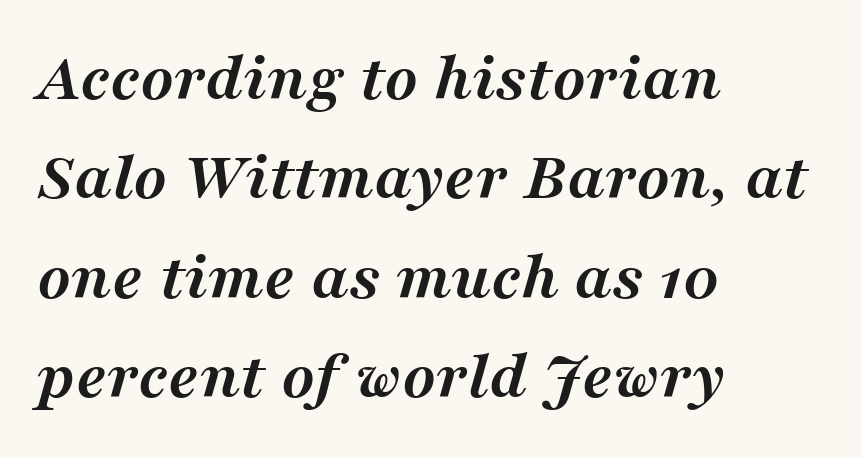
{"serif": "yes", "italic": "yes", "lean": "right", "slant_degrees": 16, "bold": "yes", "weight": "semibold", "width": "normal", "stroke_contrast": "medium", "x_height": "medium", "monospaced": "no", "underline": "no", "align": "left", "line_spacing": "normal", "line_spacing_ratio": 1.42, "letter_spacing": "normal", "letter_spacing_em": 0.0, "glyph_px": 70}
